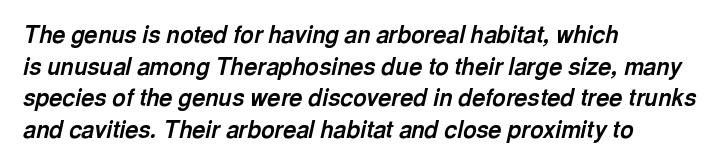
{"italic": "yes", "lean": "right", "slant_degrees": 13, "bold": "yes", "underline": "no", "align": "left", "line_spacing": "normal", "line_spacing_ratio": 1.38, "letter_spacing": "normal", "letter_spacing_em": 0.0, "glyph_px": 23}
